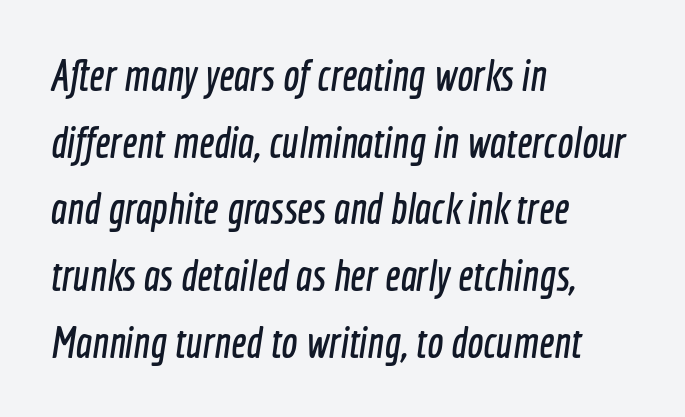
Words appear dense and cohesive because spacing is normal. Vertically, the passage feels balanced, rows spaced as you'd expect. The rendering uses natural spacing where letterforms have individual widths. Teacher's note: observe the even left margin — that is flush-left alignment. Descenders are the only things crossing below the line. Unlike a traditional serif, this face leaves its strokes unadorned.
